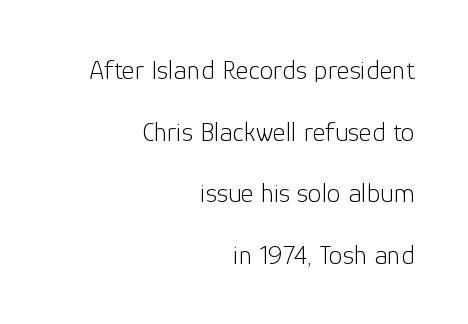
The typeface has the unassuming heft of standard copy or less. The type sits square on the baseline with zero lean. The space beneath each line is pristine and unruled. These lines are rendered in a variable-pitch font.
